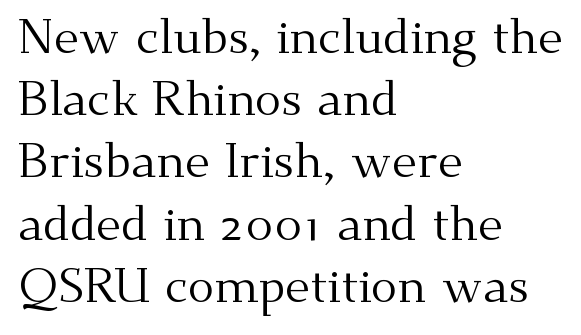
{"serif": "yes", "italic": "no", "bold": "no", "weight": "regular", "width": "normal", "stroke_contrast": "medium", "x_height": "small", "monospaced": "no", "underline": "no", "align": "left", "line_spacing": "normal", "line_spacing_ratio": 1.27, "letter_spacing": "normal", "letter_spacing_em": 0.0, "glyph_px": 49}
